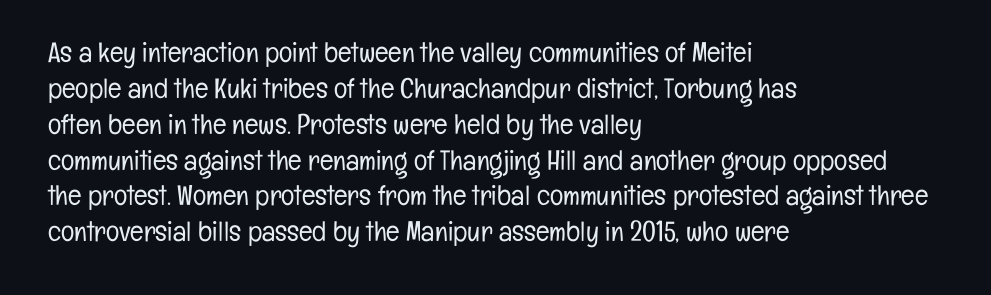
{"serif": "no", "italic": "no", "bold": "no", "weight": "light", "width": "condensed", "stroke_contrast": "low", "x_height": "medium", "monospaced": "no", "underline": "no", "align": "left", "line_spacing": "normal", "line_spacing_ratio": 1.28, "letter_spacing": "normal", "letter_spacing_em": 0.0, "glyph_px": 28}
